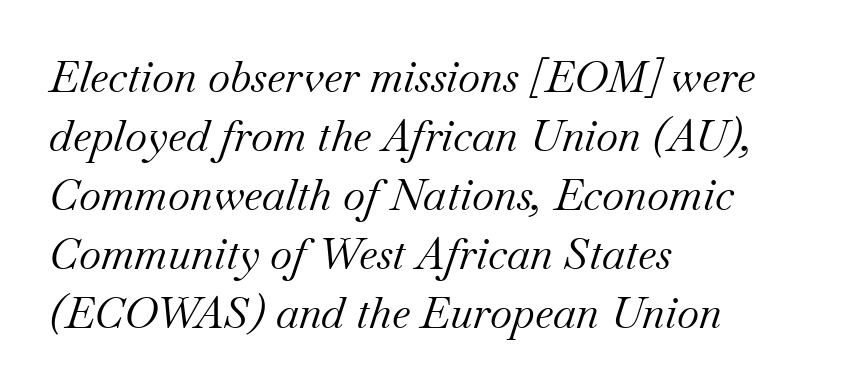
On a weight scale, this lands at 450 or below. You can tell from the footed stems that serif type was used. One glance says typical: line gaps are just what's usual. Line starts are locked; line ends wander.
